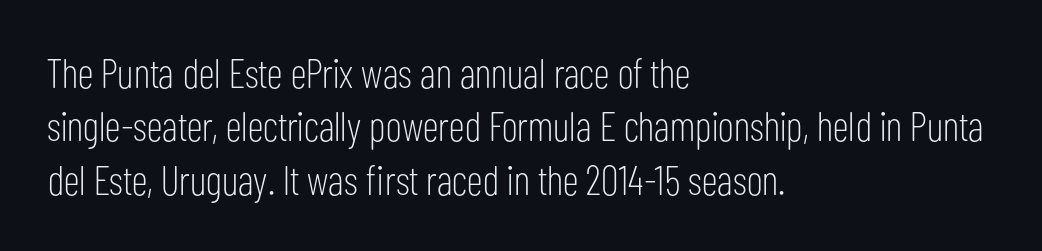
{"serif": "no", "italic": "no", "bold": "no", "weight": "light", "width": "condensed", "stroke_contrast": "low", "x_height": "medium", "monospaced": "no", "underline": "no", "align": "left", "line_spacing": "normal", "line_spacing_ratio": 1.3, "letter_spacing": "normal", "letter_spacing_em": 0.0, "glyph_px": 41}
